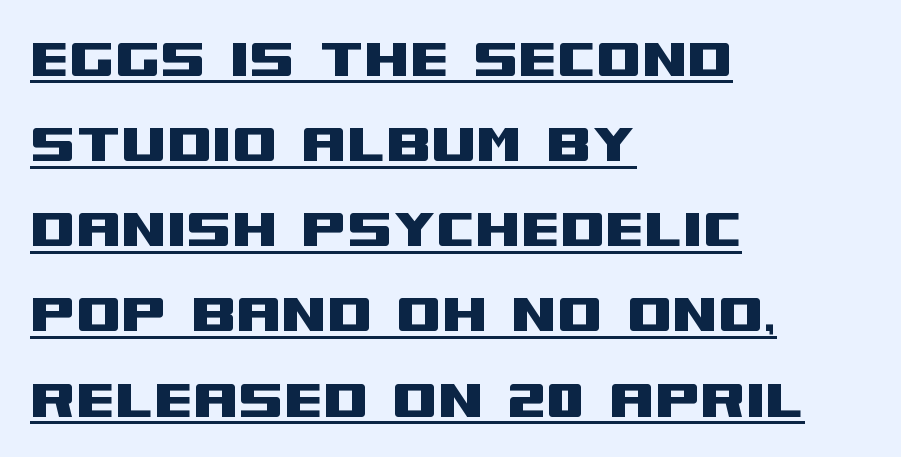
Left-aligned paragraph, ragged on the right. The lettering is marked with a stroke running underneath it. The passage shown has conventional tracking throughout. This is sans-serif lettering, the kind often seen on screens and signage. The lettering stays uniformly vertical, giving the passage a roman look. How would I describe the line gaps? Plain and ordinary.
